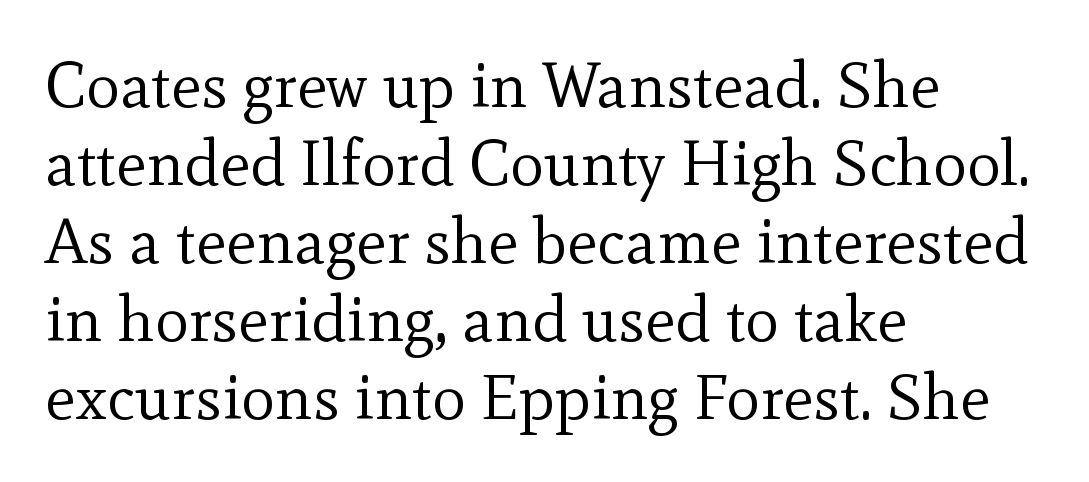
Q: Is the text bold? A: No.
Q: Is the text italic (slanted)? A: No, it is upright.
Q: Is the typeface a serif or a sans-serif typeface? A: Serif.
Q: Is the text underlined? A: No.
Q: How is the paragraph aligned? A: Left-aligned.
Q: Is the spacing between letters normal or unusually wide? A: Normal.
Q: Width (condensed, normal, or wide)? A: Normal.
Q: x-height? A: Small.
Q: Monospaced? A: No.
